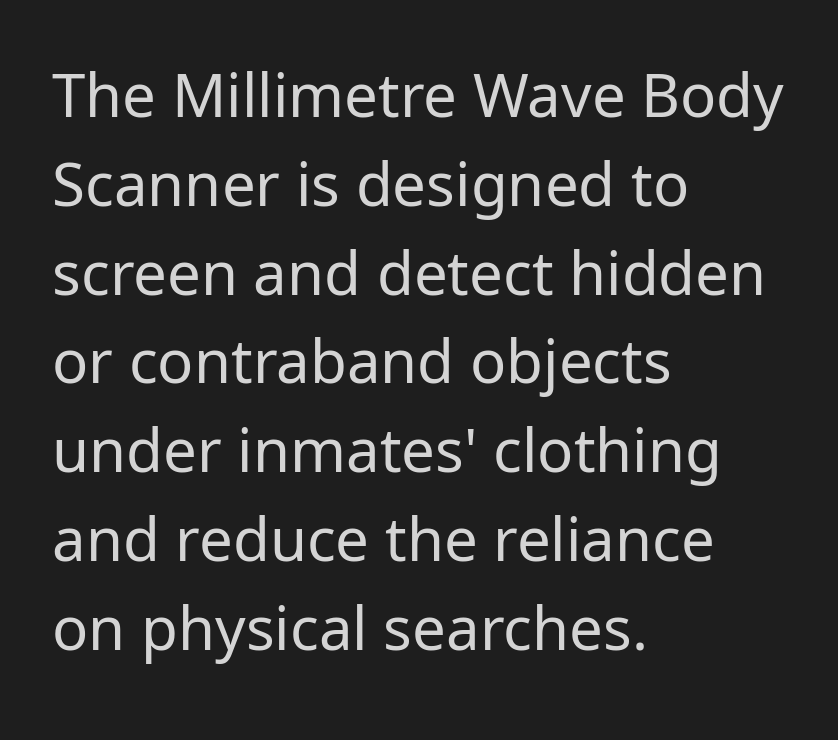
Q: Is the text bold? A: No.
Q: Is the text italic (slanted)? A: No, it is upright.
Q: Is the typeface a serif or a sans-serif typeface? A: Sans-serif.
Q: Is the text underlined? A: No.
Q: How is the paragraph aligned? A: Left-aligned.
Q: Is the spacing between letters normal or unusually wide? A: Normal.
Q: Is the spacing between lines tight, normal or loose? A: Normal.
Q: Width (condensed, normal, or wide)? A: Normal.
Q: Stroke contrast? A: Low.
Q: x-height? A: Medium.
Q: Monospaced? A: No.
